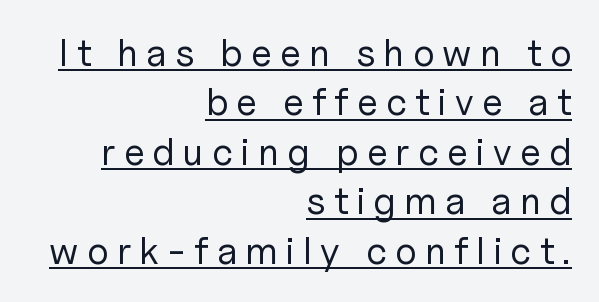
{"serif": "no", "italic": "no", "bold": "no", "weight": "regular", "width": "normal", "stroke_contrast": "low", "x_height": "medium", "monospaced": "no", "underline": "yes", "align": "right", "line_spacing": "normal", "line_spacing_ratio": 1.3, "letter_spacing": "wide", "letter_spacing_em": 0.22, "glyph_px": 38}
